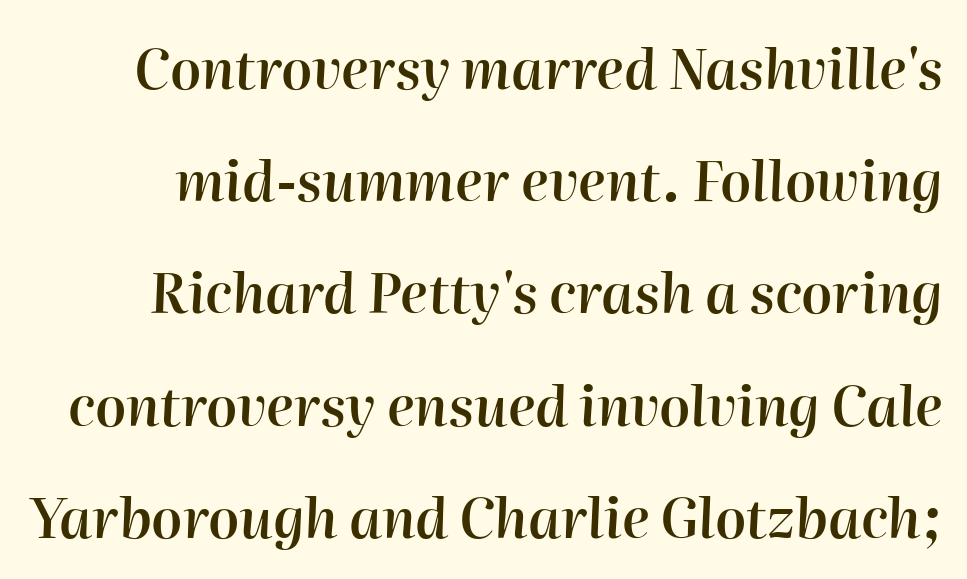
The image shows 55 px semibold type, italic (leaning right); set loose line spacing (2.04x), normal letter spacing, not underlined; high stroke contrast and a medium x-height.
